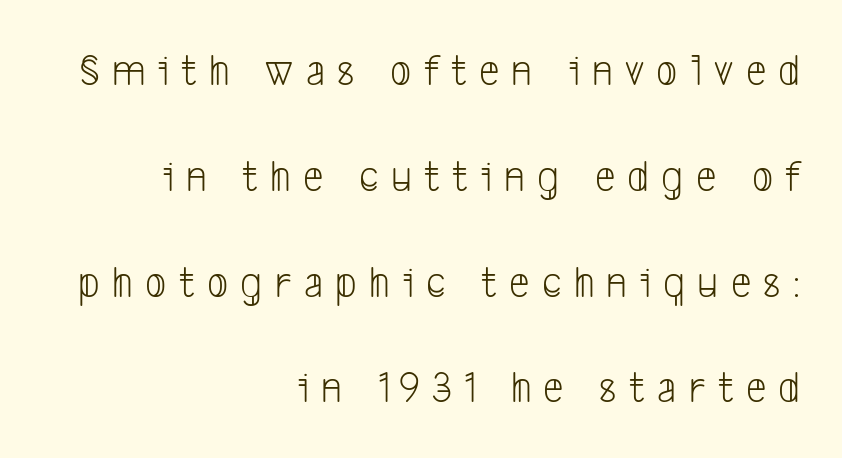
{"serif": "no", "bold": "no", "weight": "light", "width": "condensed", "stroke_contrast": "low", "x_height": "medium", "monospaced": "no", "underline": "no", "align": "right", "line_spacing": "loose", "line_spacing_ratio": 2.3, "letter_spacing": "wide", "letter_spacing_em": 0.27, "glyph_px": 46}
